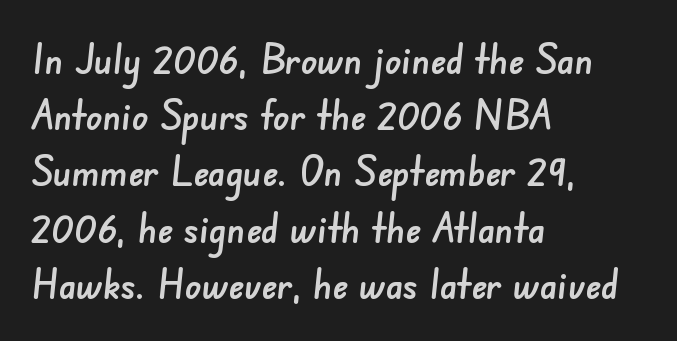
Q: Is the typeface a serif or a sans-serif typeface? A: Sans-serif.
Q: Is the text underlined? A: No.
Q: How is the paragraph aligned? A: Left-aligned.
Q: Is the spacing between letters normal or unusually wide? A: Normal.
Q: Is the spacing between lines tight, normal or loose? A: Normal.
Q: Width (condensed, normal, or wide)? A: Normal.
Q: Stroke contrast? A: Low.
Q: x-height? A: Small.
Q: Monospaced? A: No.
